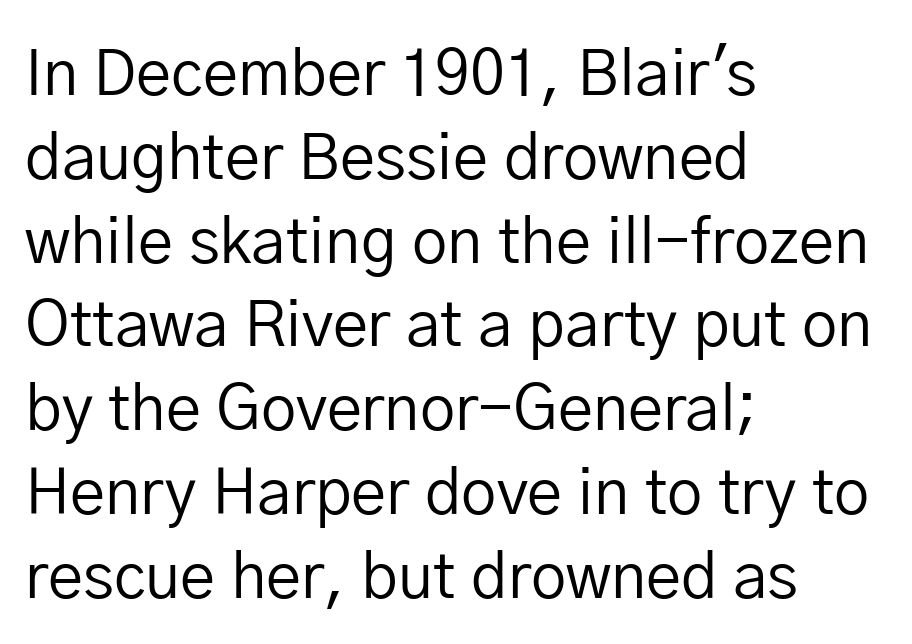
The image shows 63 px regular-weight sans-serif type, upright; set left-aligned, normal line spacing (1.33x), normal letter spacing, not underlined; low stroke contrast and a medium x-height.
